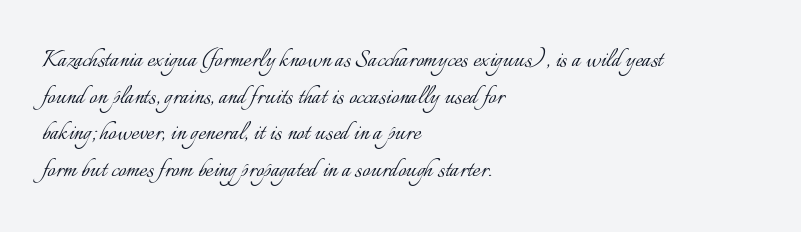
Q: Is the text bold? A: No.
Q: Is the text italic (slanted)? A: Yes.
Q: Is the text underlined? A: No.
Q: How is the paragraph aligned? A: Left-aligned.
Q: Is the spacing between letters normal or unusually wide? A: Normal.
Q: Is the spacing between lines tight, normal or loose? A: Normal.
Q: Width (condensed, normal, or wide)? A: Normal.
Q: Stroke contrast? A: Low.
Q: x-height? A: Small.
Q: Monospaced? A: No.
